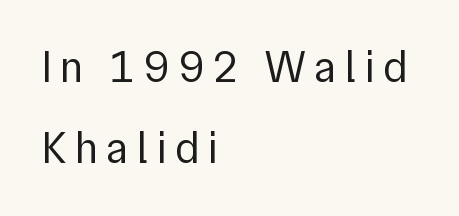
Q: Is the text bold? A: No.
Q: Is the text italic (slanted)? A: No, it is upright.
Q: Is the typeface a serif or a sans-serif typeface? A: Sans-serif.
Q: Is the text underlined? A: No.
Q: How is the paragraph aligned? A: Left-aligned.
Q: Width (condensed, normal, or wide)? A: Normal.
Q: Stroke contrast? A: Low.
Q: x-height? A: Medium.
Q: Monospaced? A: No.
